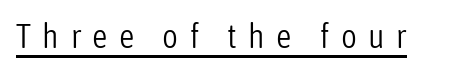
{"serif": "no", "italic": "no", "bold": "no", "weight": "light", "width": "condensed", "stroke_contrast": "low", "x_height": "medium", "monospaced": "no", "underline": "yes", "letter_spacing": "wide", "letter_spacing_em": 0.34, "glyph_px": 34}
